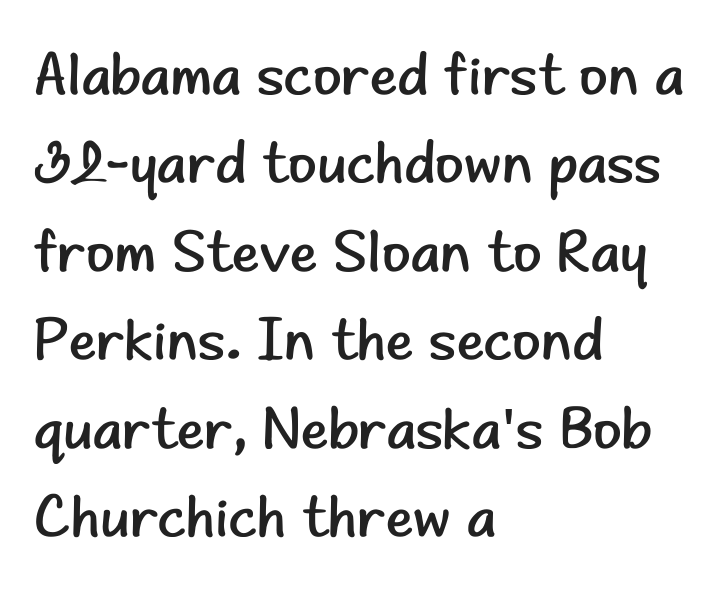
{"serif": "no", "italic": "no", "bold": "no", "weight": "regular", "width": "normal", "stroke_contrast": "low", "x_height": "small", "monospaced": "no", "underline": "no", "align": "left", "line_spacing": "normal", "line_spacing_ratio": 1.5, "letter_spacing": "normal", "letter_spacing_em": 0.0, "glyph_px": 59}
